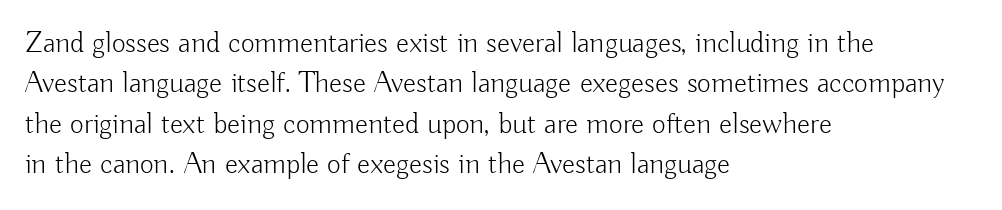
The image shows 30 px light sans-serif type, upright; set left-aligned, normal line spacing (1.35x), normal letter spacing, not underlined; low stroke contrast and a small x-height.
